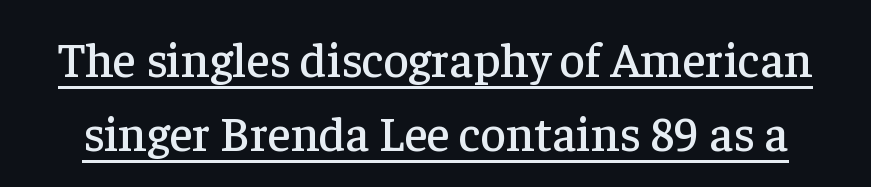
The image shows 49 px serif type, upright; set normal line spacing (1.51x), normal letter spacing, underlined; low stroke contrast and a medium x-height.
